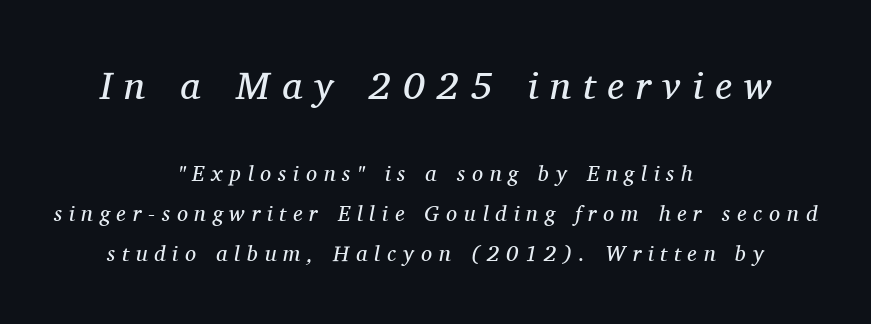
The image shows 39 px regular-weight serif type, italic (leaning right); set centered, line spacing 1.82x, unusually wide letter spacing (+0.31 em), not underlined; the first (top) block is 1.77x larger; medium stroke contrast and a medium x-height.
